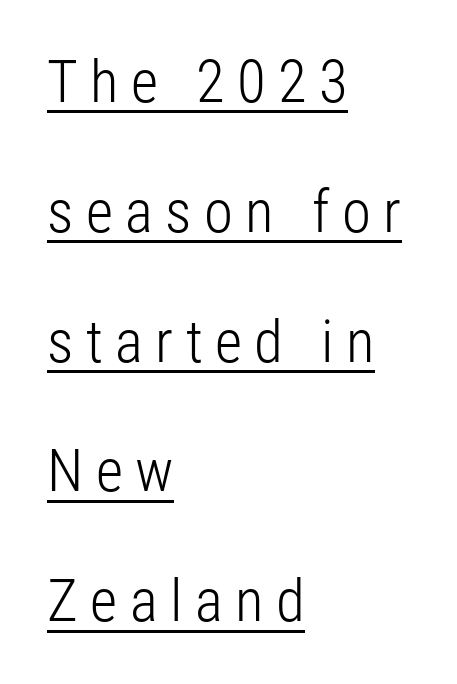
Q: Is the text bold? A: No.
Q: Is the text italic (slanted)? A: No, it is upright.
Q: Is the typeface a serif or a sans-serif typeface? A: Sans-serif.
Q: Is the text underlined? A: Yes.
Q: How is the paragraph aligned? A: Left-aligned.
Q: Is the spacing between letters normal or unusually wide? A: Unusually wide.
Q: Is the spacing between lines tight, normal or loose? A: Loose.
Q: Width (condensed, normal, or wide)? A: Condensed.
Q: Stroke contrast? A: Low.
Q: x-height? A: Medium.
Q: Monospaced? A: No.
